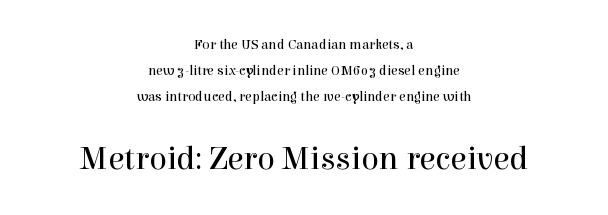
Q: Is the text bold? A: No.
Q: Is the text italic (slanted)? A: No, it is upright.
Q: Is the typeface a serif or a sans-serif typeface? A: Serif.
Q: Is the text underlined? A: No.
Q: How is the paragraph aligned? A: Centered.
Q: Is the spacing between letters normal or unusually wide? A: Normal.
Q: Which block of text is set in a larger size, the first (top) or the second (bottom)? A: The second (bottom) one.
Q: Width (condensed, normal, or wide)? A: Normal.
Q: x-height? A: Medium.
Q: Monospaced? A: No.
